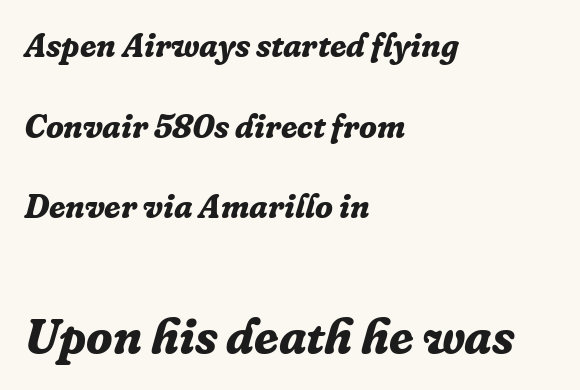
This layout puts the modest block above and the oversized block below. Look at the tracking — it's just the regular setting, nothing added. If you drew a line through each stem, it would be angled. The face used here is seriffed, in the tradition of book romans. Successive baselines arrive slowly, with a big drop between each. Do the characters align in a grid? No, the font is proportional.
